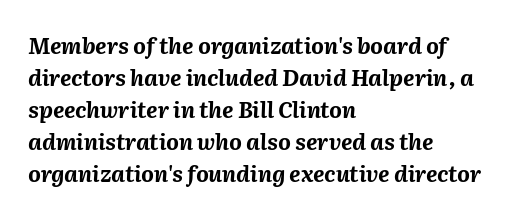
{"italic": "yes", "lean": "right", "slant_degrees": 2, "bold": "yes", "underline": "no", "align": "left", "line_spacing": "normal", "line_spacing_ratio": 1.46, "letter_spacing": "normal", "letter_spacing_em": 0.0, "glyph_px": 22}
